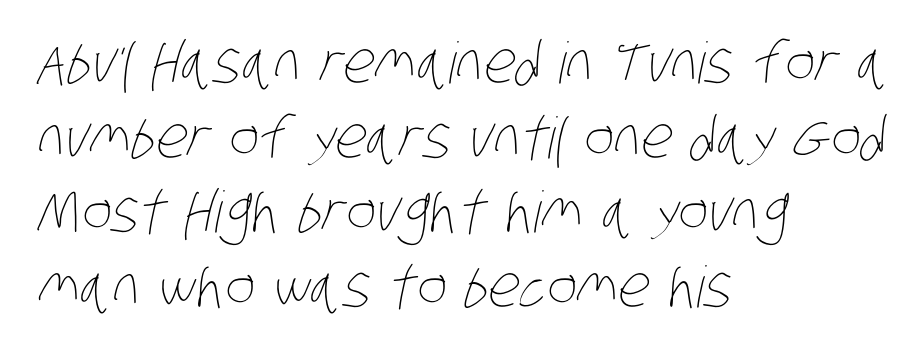
The image shows 57 px thin, condensed type; set left-aligned, normal line spacing (1.31x), normal letter spacing, not underlined; low stroke contrast and a large x-height.
